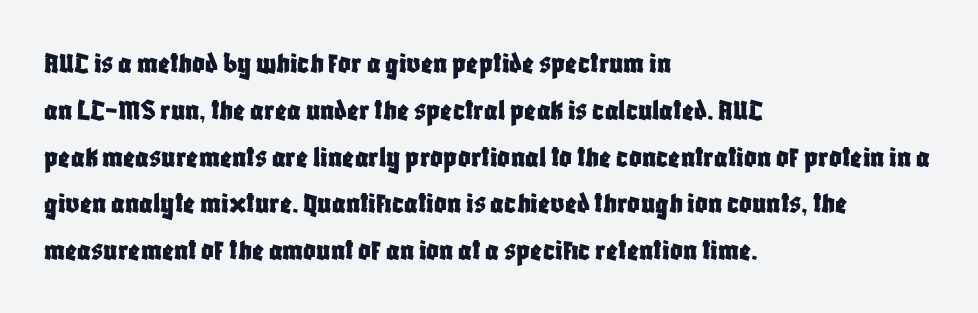
The image shows 31 px condensed sans-serif type, upright; set left-aligned, normal line spacing (1.51x), normal letter spacing, not underlined; low stroke contrast and a large x-height.
